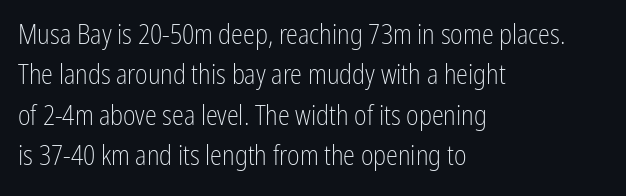
The image shows 27 px text type, upright; set left-aligned, normal line spacing (1.5x), normal letter spacing, not underlined.
